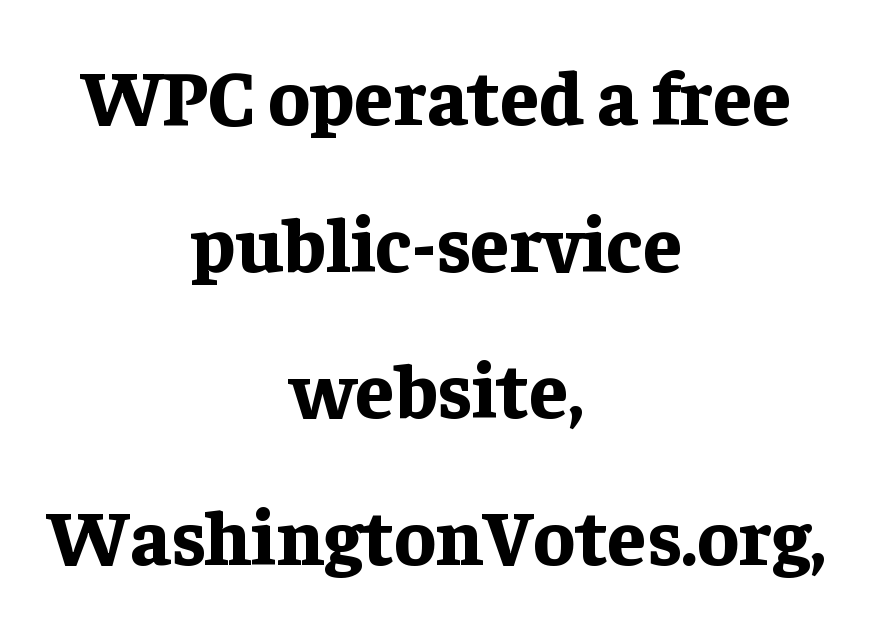
In terms of posture, this sample is upright. A student would call this center alignment; a typographer would say set centered. The text was rendered using a seriffed face with decorative stroke endings. The typesetting leans heavy: a genuine bold. Beneath every word, the page is bare. The letterforms sit shoulder to shoulder at normal distance.
